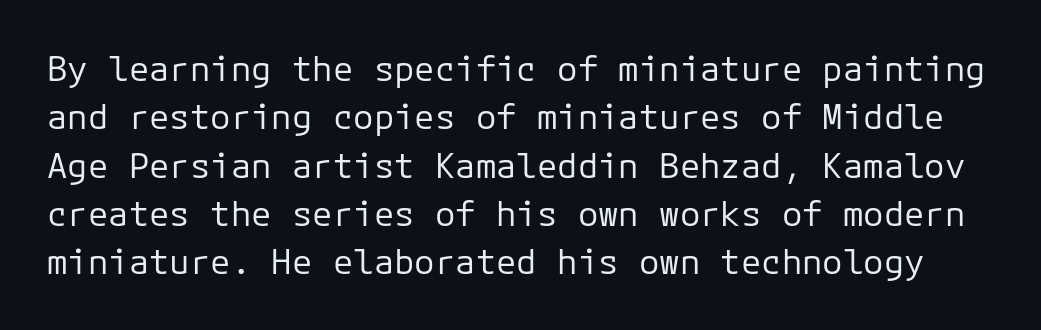
The image shows 34 px regular-weight sans-serif type, upright; set normal line spacing (1.42x), normal letter spacing, not underlined; low stroke contrast and a medium x-height.
